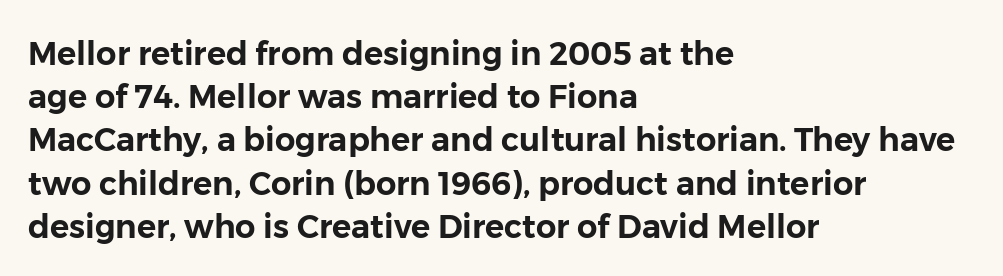
Quick note: underline off. Proportional: the letters do not fall into vertical columns. Leftover space on each line is placed entirely after the last word. These lines are composed in type without serifs.
